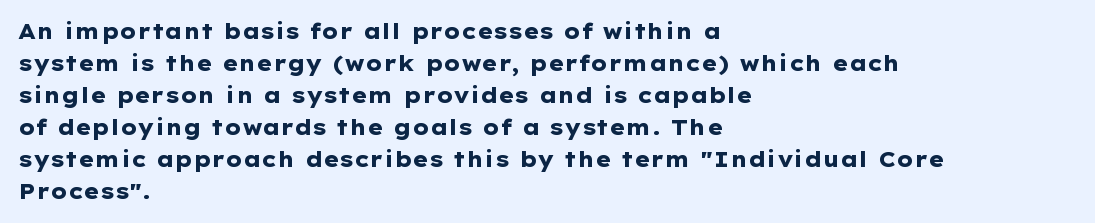
{"italic": "no", "bold": "yes", "underline": "no", "align": "left", "line_spacing": "normal", "line_spacing_ratio": 1.52, "letter_spacing": "normal", "letter_spacing_em": 0.0, "glyph_px": 21}
